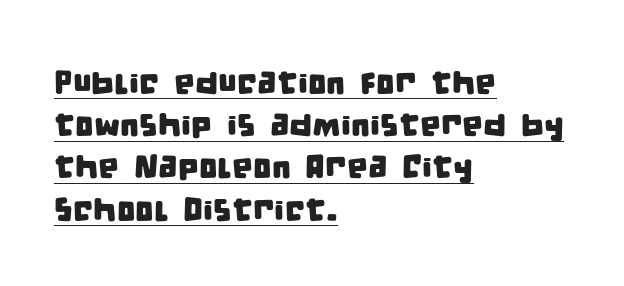
The image shows 33 px condensed sans-serif type; set left-aligned, normal line spacing (1.28x), normal letter spacing, underlined; low stroke contrast and a large x-height.
